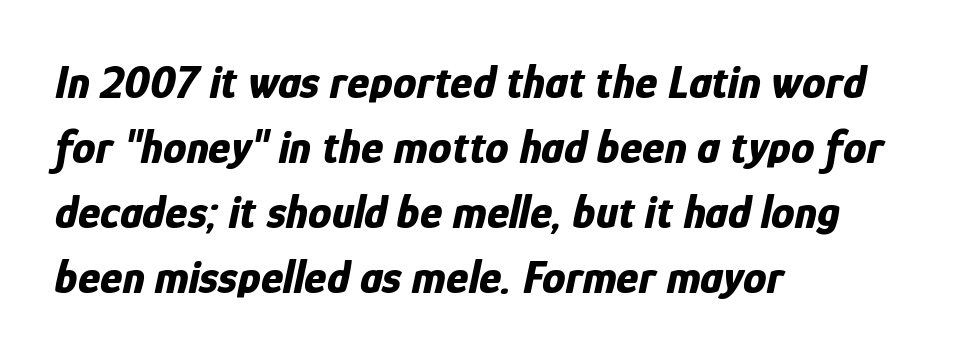
The image shows 47 px bold, condensed type, italic (leaning right); set left-aligned, normal line spacing (1.38x), normal letter spacing, not underlined; low stroke contrast and a medium x-height.
